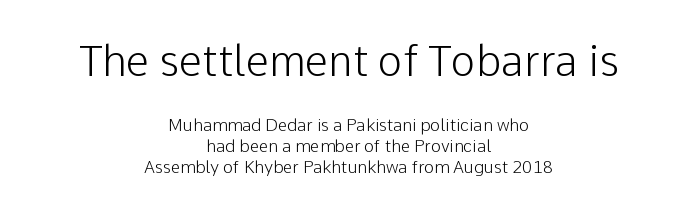
Each line is balanced around a shared central axis. Spacing between characters is what you'd get straight out of the box. The upper block of text is set noticeably larger than the block beneath it. Looks like regular typesetting: each glyph gets only the width it needs. Notice how the stems are strictly vertical — no italics here.
